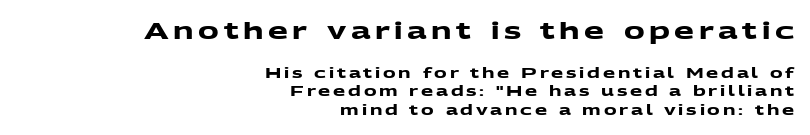
{"bold": "yes", "underline": "no", "align": "right", "line_spacing": "normal", "line_spacing_ratio": 1.3, "letter_spacing": "wide", "letter_spacing_em": 0.2, "larger_block": "first", "size_ratio": 1.64, "glyph_px": 23}
